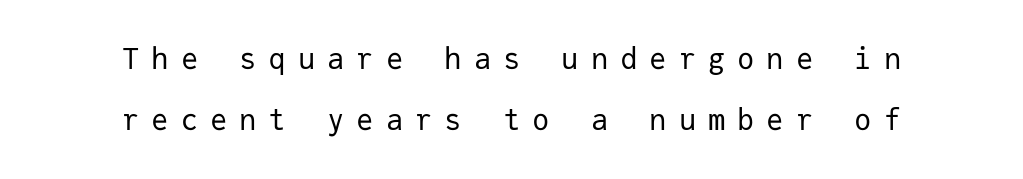
The image shows 29 px regular-weight sans-serif type, upright, monospaced; set centered, loose line spacing (2.11x), unusually wide letter spacing (+0.41 em), not underlined; low stroke contrast and a medium x-height.
